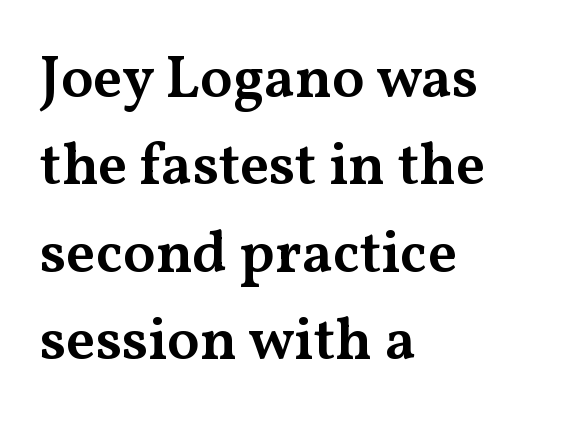
{"serif": "yes", "italic": "no", "bold": "semi", "weight": "semibold", "width": "wide", "stroke_contrast": "medium", "x_height": "medium", "monospaced": "no", "underline": "no", "align": "left", "line_spacing": "normal", "line_spacing_ratio": 1.48, "letter_spacing": "normal", "letter_spacing_em": 0.0, "glyph_px": 59}
